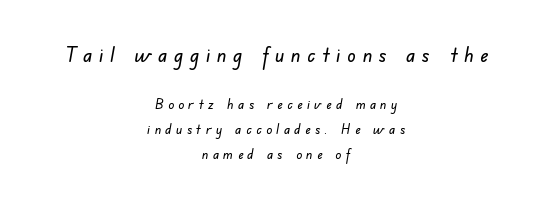
The image shows 21 px text type; set centered, line spacing 1.78x, unusually wide letter spacing (+0.32 em), not underlined; the first (top) block is 1.5x larger.
